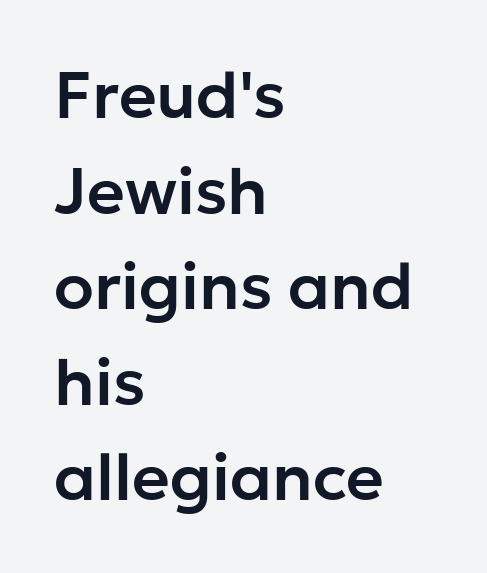
Q: Is the text italic (slanted)? A: No, it is upright.
Q: Is the typeface a serif or a sans-serif typeface? A: Sans-serif.
Q: Is the text underlined? A: No.
Q: How is the paragraph aligned? A: Left-aligned.
Q: Is the spacing between letters normal or unusually wide? A: Normal.
Q: Is the spacing between lines tight, normal or loose? A: Normal.
Q: Width (condensed, normal, or wide)? A: Normal.
Q: Stroke contrast? A: Low.
Q: x-height? A: Medium.
Q: Monospaced? A: No.
